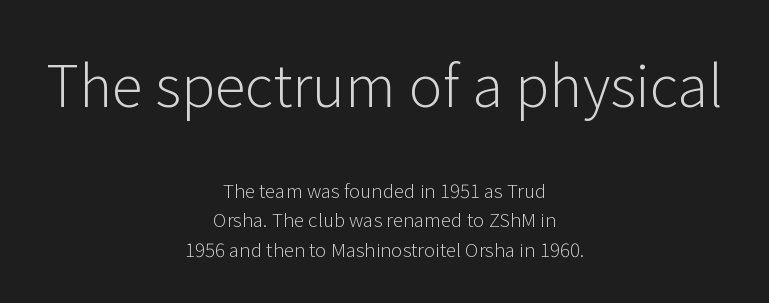
Typographically, this falls in the sans-serif category. The type sits square on the baseline with zero lean. Of the two passages, the one on top uses the larger point size. Does the copy run flush right? No — it is centered line by line.
